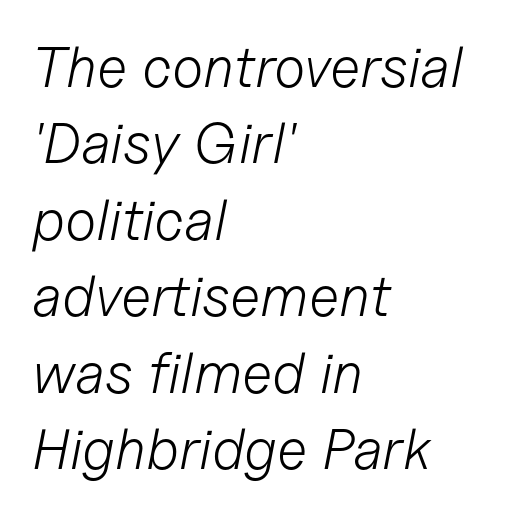
The passage shown has conventional tracking throughout. Note the varied advance widths — an 'i' is clearly narrower than an 'm'. The vertical gap from one line to the next is medium. Horizontal alignment here is leftward, the default for most running prose. Italic? Definitely — the glyphs are oblique.
